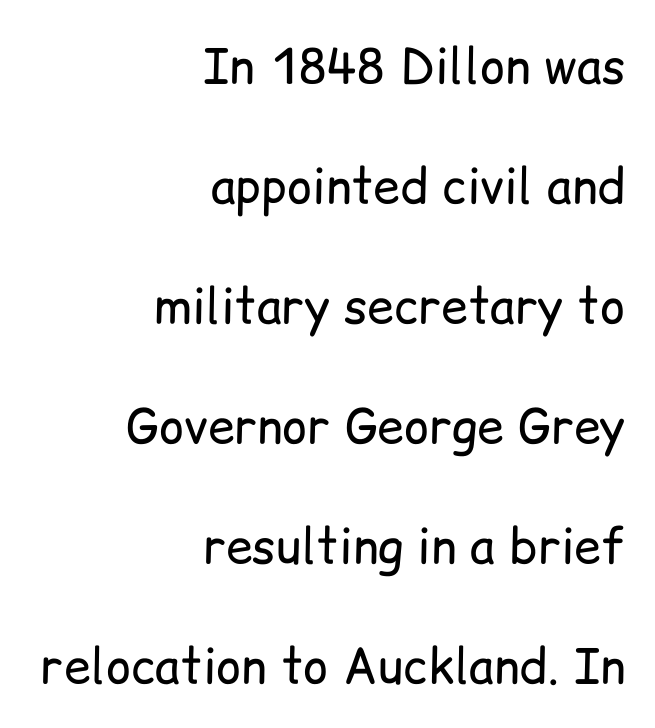
The image shows 48 px regular-weight sans-serif type, upright; set right-aligned, loose line spacing (2.5x), normal letter spacing, not underlined; low stroke contrast and a medium x-height.
